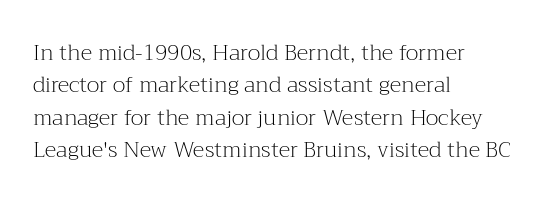
Q: Is the text bold? A: No.
Q: Is the text italic (slanted)? A: No, it is upright.
Q: Is the text underlined? A: No.
Q: How is the paragraph aligned? A: Left-aligned.
Q: Is the spacing between letters normal or unusually wide? A: Normal.
Q: Is the spacing between lines tight, normal or loose? A: Normal.
